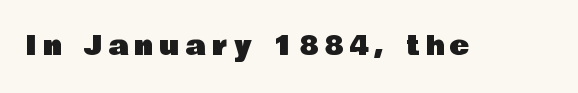
The image shows 26 px text type, upright; set unusually wide letter spacing (+0.25 em), not underlined.
